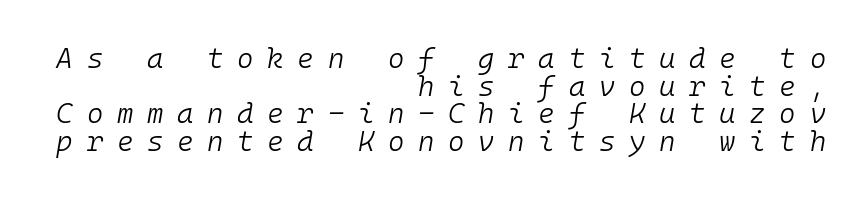
Looks like terminal output: every glyph gets an equal slot. Does extra space separate the letters? Yes, quite a lot of it. All the whitespace from short lines collects on the left. Is there much room between lines? No — they nearly touch.
